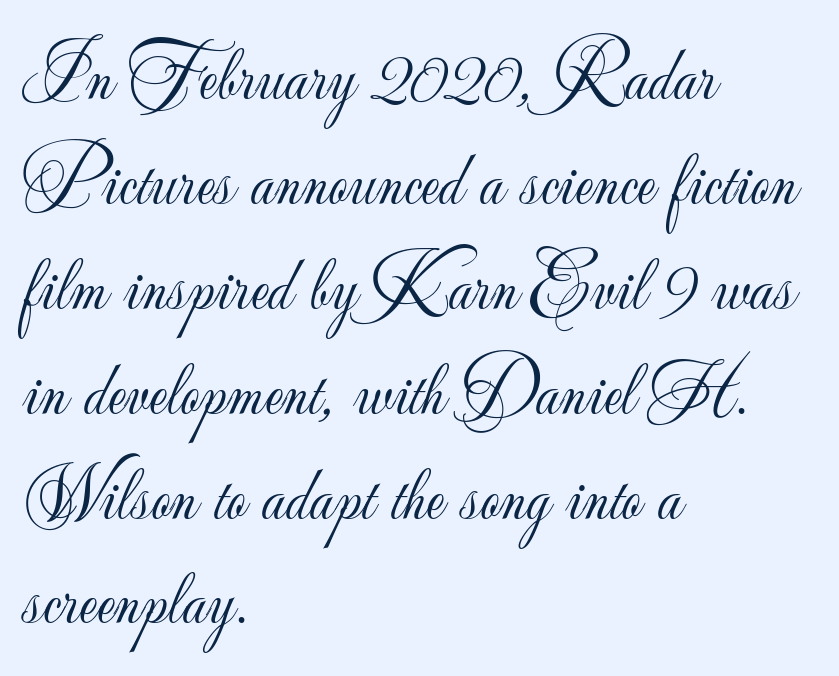
The image shows 76 px light sans-serif type; set left-aligned, normal line spacing (1.38x), normal letter spacing, not underlined; low stroke contrast and a small x-height.
